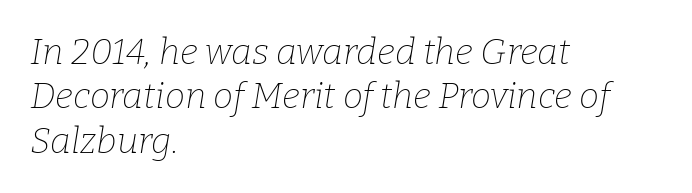
The face used here is seriffed, in the tradition of book romans. When letters slant like this, we call the style italic. Descenders are the only things crossing below the line. The face used here is proportionally spaced, like ordinary book or web type.
